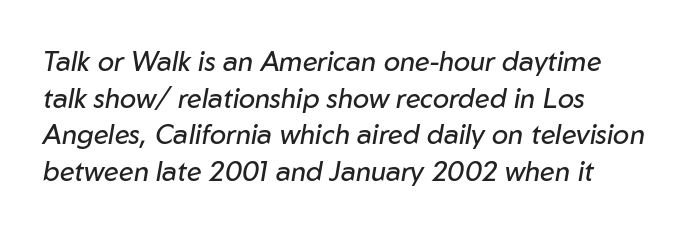
{"italic": "yes", "lean": "right", "slant_degrees": 10, "bold": "no", "underline": "no", "align": "left", "line_spacing": "normal", "line_spacing_ratio": 1.36, "letter_spacing": "normal", "letter_spacing_em": 0.0, "glyph_px": 27}
